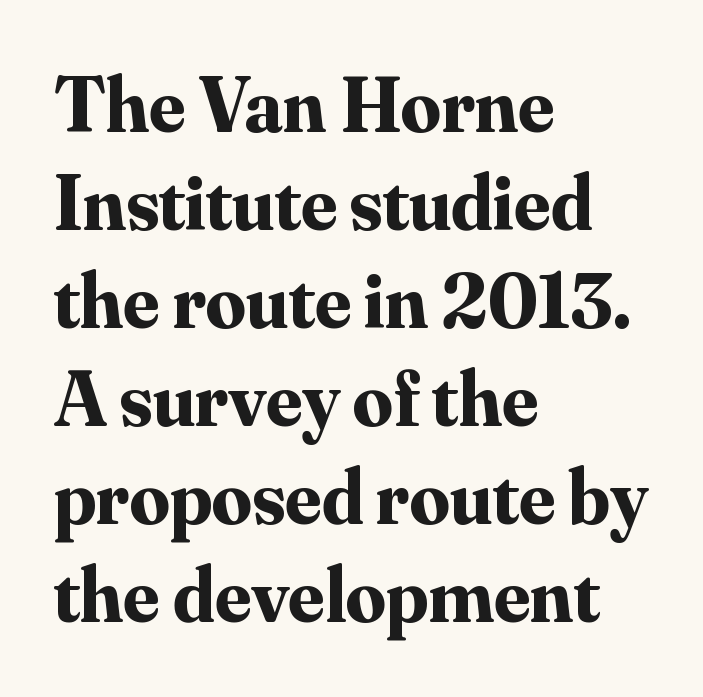
The rendering anchors every line to the left-hand side. The rendering uses a bold face; every stroke is thick and dark. The gap between lines stays unmarked. Tracking value appears to be zero — textbook default spacing. The letters carry serifs — small finishing strokes at the ends of their stems. Is this a fixed-width face? No — the glyphs have proportional, varying widths.
